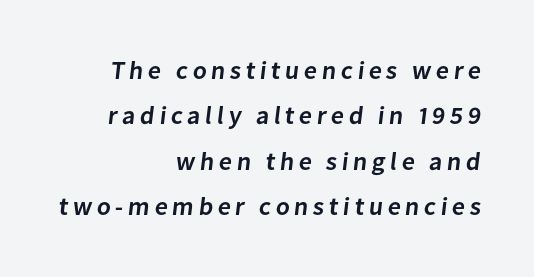
{"bold": "semi", "underline": "no", "align": "right", "line_spacing_ratio": 1.82, "glyph_px": 25}
